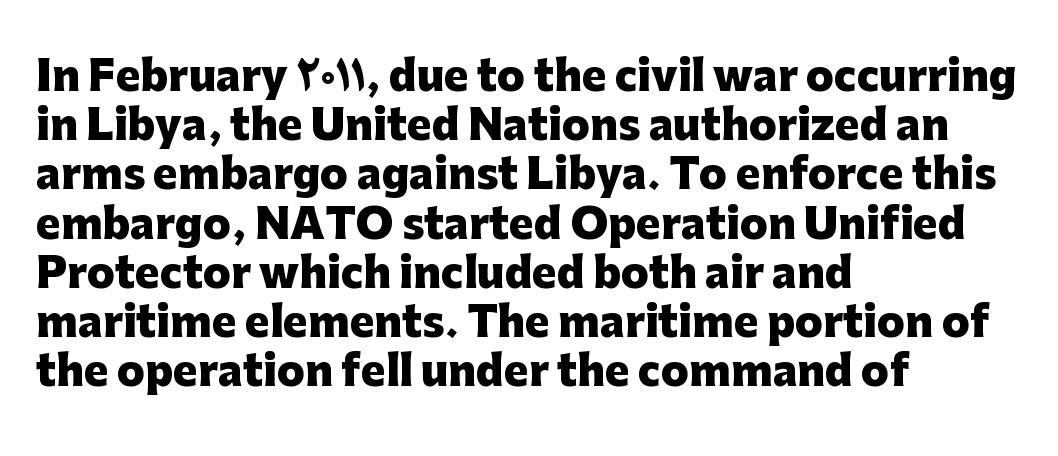
The image shows 41 px heavy sans-serif type, upright; set left-aligned, line spacing 1.2x, normal letter spacing, not underlined; low stroke contrast and a medium x-height.
